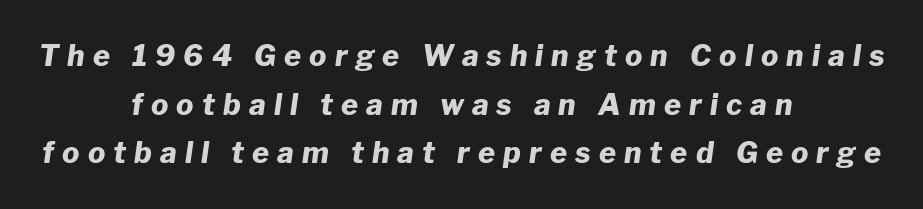
This sample uses expanded letter spacing, leaving extra air between glyphs. Look at the stroke-to-counter ratio: heavy, a bold. These lines stack symmetrically, like a column narrowing and widening about its center. Varying glyph widths throughout — classic text-font behaviour.
